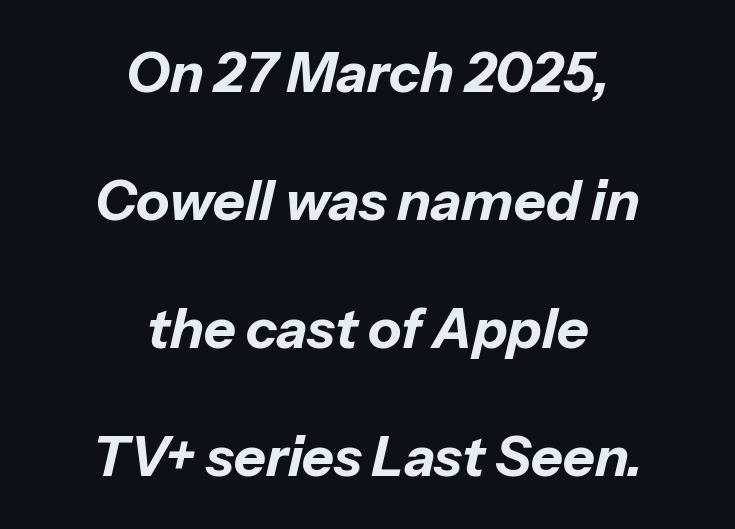
Q: Is the text bold? A: Yes.
Q: Is the text italic (slanted)? A: Yes, it leans right by about 13 degrees.
Q: Is the text underlined? A: No.
Q: How is the paragraph aligned? A: Centered.
Q: Is the spacing between letters normal or unusually wide? A: Normal.
Q: Is the spacing between lines tight, normal or loose? A: Loose.
Q: Width (condensed, normal, or wide)? A: Normal.
Q: Stroke contrast? A: Low.
Q: x-height? A: Medium.
Q: Monospaced? A: No.
